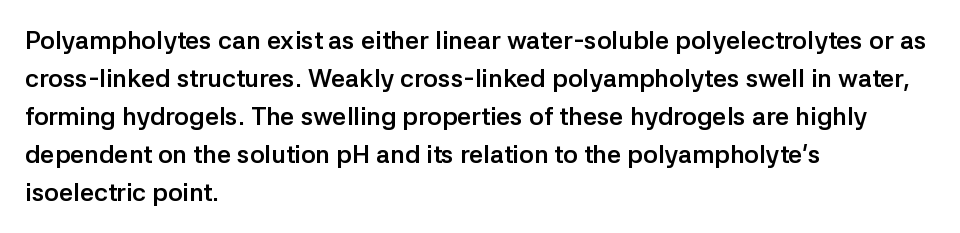
Q: Is the text bold? A: Yes.
Q: Is the text italic (slanted)? A: No, it is upright.
Q: Is the text underlined? A: No.
Q: How is the paragraph aligned? A: Left-aligned.
Q: Is the spacing between letters normal or unusually wide? A: Normal.
Q: Is the spacing between lines tight, normal or loose? A: Normal.
